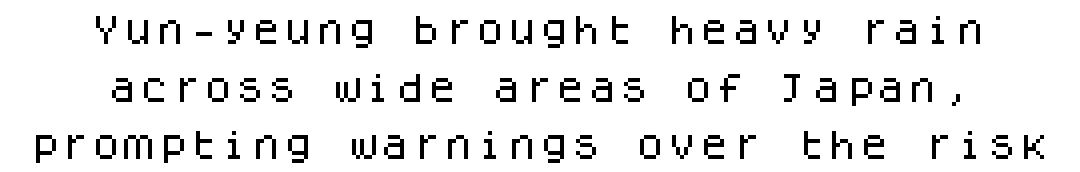
The image shows 32 px sans-serif type, upright, monospaced; set line spacing 1.8x, normal letter spacing, not underlined; low stroke contrast and a large x-height.
